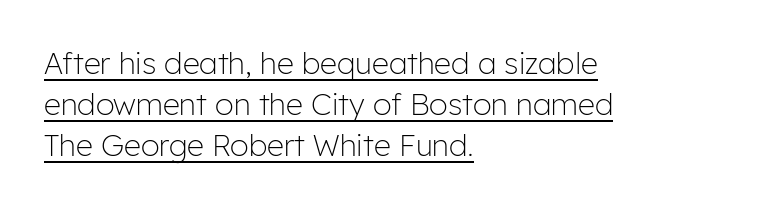
The image shows 30 px light sans-serif type, upright; set left-aligned, normal line spacing (1.37x), normal letter spacing, underlined; low stroke contrast and a medium x-height.
